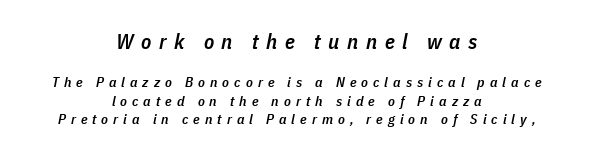
The image shows 21 px text type, italic (leaning right); set centered, normal line spacing (1.34x), unusually wide letter spacing (+0.36 em), not underlined; the first (top) block is 1.5x larger.
